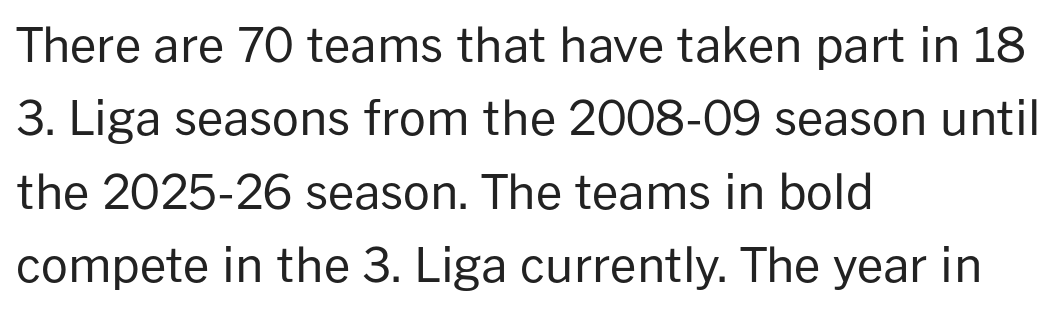
Q: Is the text bold? A: No.
Q: Is the text italic (slanted)? A: No, it is upright.
Q: Is the typeface a serif or a sans-serif typeface? A: Sans-serif.
Q: Is the text underlined? A: No.
Q: How is the paragraph aligned? A: Left-aligned.
Q: Is the spacing between letters normal or unusually wide? A: Normal.
Q: Is the spacing between lines tight, normal or loose? A: Normal.
Q: Width (condensed, normal, or wide)? A: Normal.
Q: Stroke contrast? A: Low.
Q: x-height? A: Medium.
Q: Monospaced? A: No.
